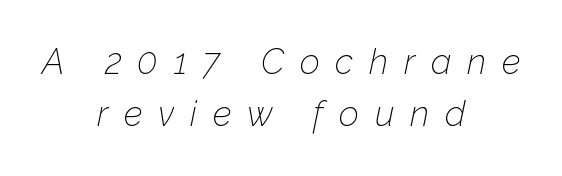
{"italic": "yes", "lean": "right", "slant_degrees": 12, "bold": "no", "weight": "thin", "width": "normal", "stroke_contrast": "low", "x_height": "medium", "monospaced": "no", "underline": "no", "align": "center", "line_spacing": "normal", "line_spacing_ratio": 1.48, "letter_spacing": "wide", "letter_spacing_em": 0.45, "glyph_px": 35}
